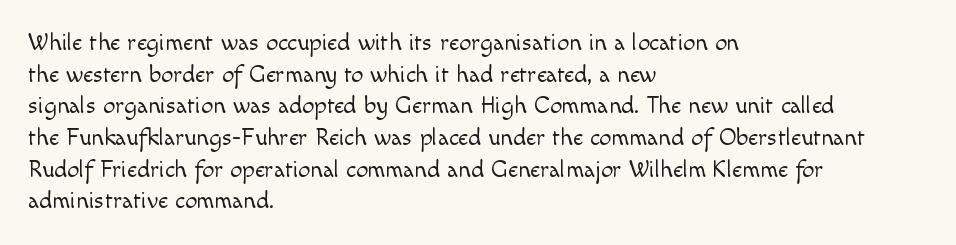
Leftover space on each line is placed entirely after the last word. The typesetting does not lean heavy: it is not bold. Honestly, the letter spacing is just normal — you wouldn't notice it. Underline: absent. If you drew a line through each stem, it would be perfectly vertical.
